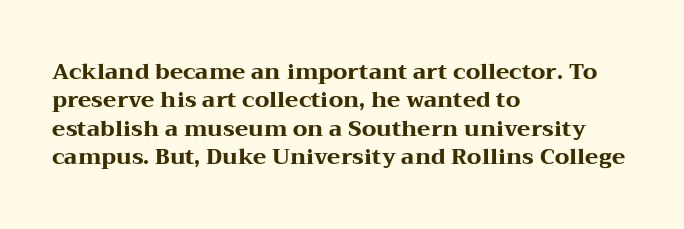
{"italic": "no", "bold": "yes", "underline": "no", "align": "left", "line_spacing": "normal", "line_spacing_ratio": 1.29, "letter_spacing": "normal", "letter_spacing_em": 0.0, "glyph_px": 22}
